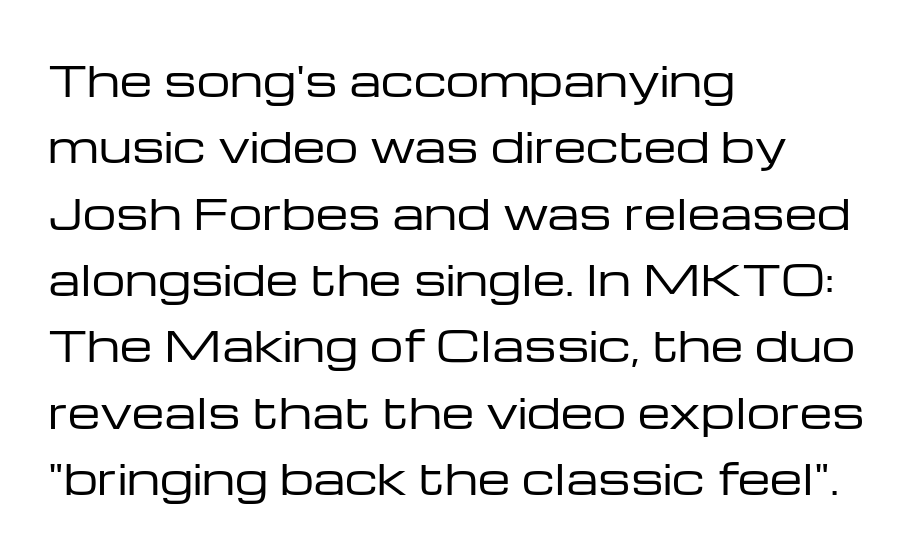
Q: Is the text bold? A: No.
Q: Is the text italic (slanted)? A: No, it is upright.
Q: Is the typeface a serif or a sans-serif typeface? A: Sans-serif.
Q: Is the text underlined? A: No.
Q: How is the paragraph aligned? A: Left-aligned.
Q: Is the spacing between letters normal or unusually wide? A: Normal.
Q: Is the spacing between lines tight, normal or loose? A: Normal.
Q: Width (condensed, normal, or wide)? A: Wide.
Q: Stroke contrast? A: Low.
Q: x-height? A: Medium.
Q: Monospaced? A: No.
